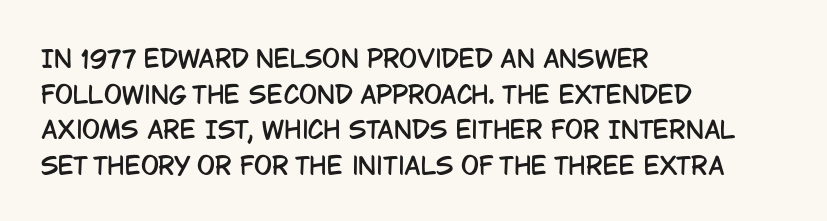
The lettering holds an erect, upright posture throughout. Inter-character spacing is left at the font's built-in metrics. The glyphs are unaccompanied by any horizontal stroke below them. Horizontal alignment here is leftward, the default for most running prose. Is there much room between lines? A standard amount, neither cramped nor airy.
